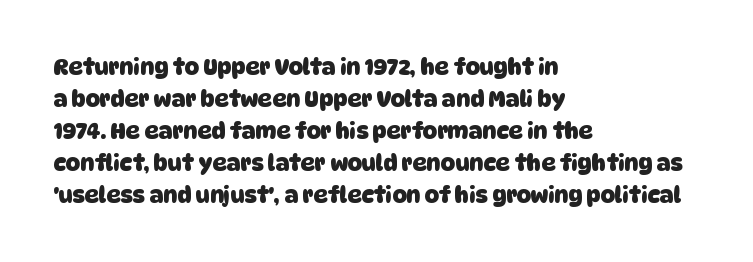
{"bold": "yes", "underline": "no", "align": "left", "line_spacing": "normal", "line_spacing_ratio": 1.45, "letter_spacing": "normal", "letter_spacing_em": 0.0, "glyph_px": 22}
